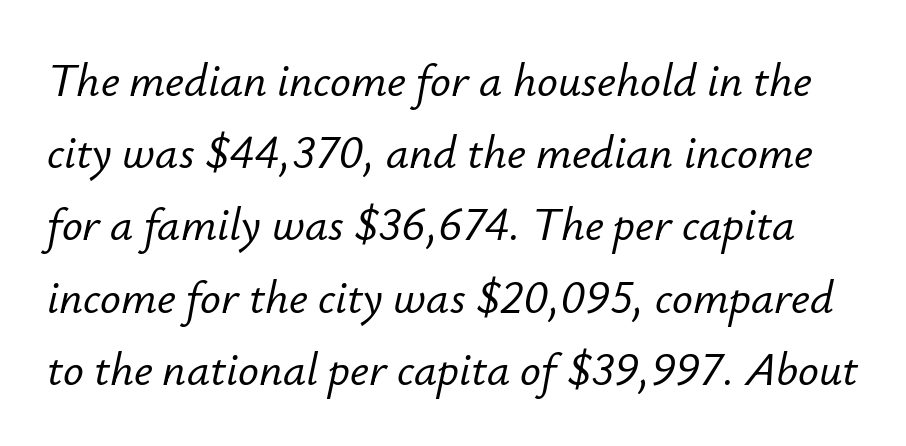
In terms of letterspacing, this is plain default setting. Vertically, the passage feels balanced, rows spaced as you'd expect. Varying glyph widths throughout — classic text-font behaviour. Letters rest on an invisible, unmarked baseline.
